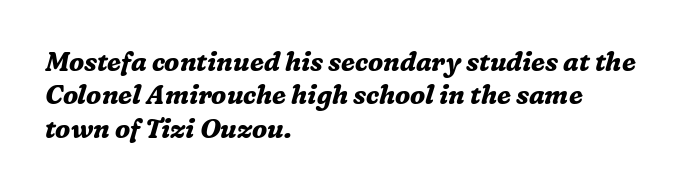
{"italic": "yes", "lean": "right", "slant_degrees": 16, "bold": "yes", "underline": "no", "align": "left", "line_spacing": "normal", "line_spacing_ratio": 1.28, "letter_spacing": "normal", "letter_spacing_em": 0.0, "glyph_px": 26}
